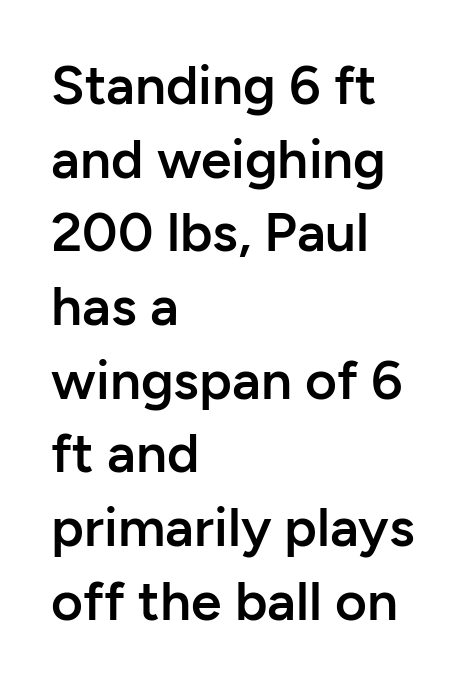
Q: Is the text bold? A: Semi-bold.
Q: Is the text italic (slanted)? A: No, it is upright.
Q: Is the typeface a serif or a sans-serif typeface? A: Sans-serif.
Q: Is the text underlined? A: No.
Q: How is the paragraph aligned? A: Left-aligned.
Q: Is the spacing between letters normal or unusually wide? A: Normal.
Q: Is the spacing between lines tight, normal or loose? A: Normal.
Q: Width (condensed, normal, or wide)? A: Normal.
Q: Stroke contrast? A: Low.
Q: x-height? A: Medium.
Q: Monospaced? A: No.
